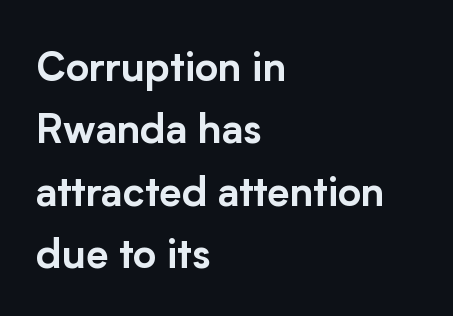
{"serif": "no", "italic": "no", "width": "normal", "stroke_contrast": "low", "x_height": "medium", "monospaced": "no", "underline": "no", "align": "left", "line_spacing": "normal", "line_spacing_ratio": 1.56, "letter_spacing": "normal", "letter_spacing_em": 0.0, "glyph_px": 40}
